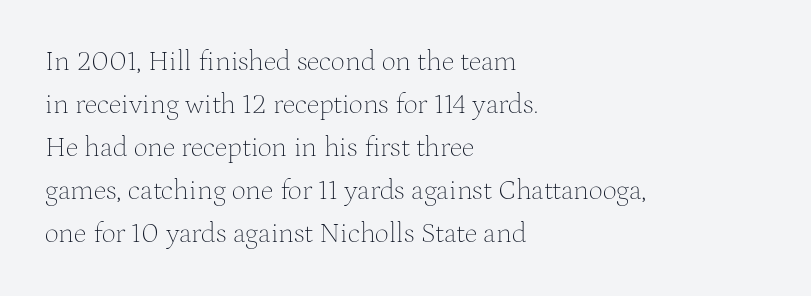
The image shows 28 px thin serif type, upright; set left-aligned, normal line spacing (1.54x), normal letter spacing, not underlined; medium stroke contrast and a medium x-height.
